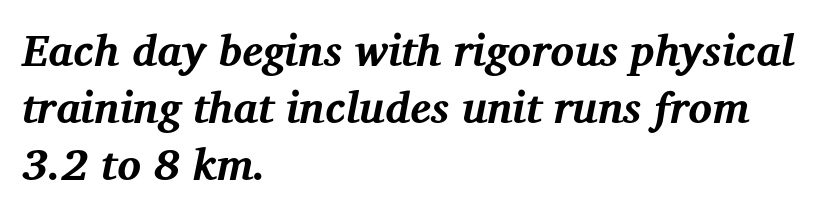
{"serif": "yes", "italic": "yes", "lean": "right", "slant_degrees": 12, "bold": "yes", "weight": "bold", "width": "normal", "stroke_contrast": "medium", "x_height": "medium", "monospaced": "no", "underline": "no", "align": "left", "line_spacing": "normal", "line_spacing_ratio": 1.29, "letter_spacing": "normal", "letter_spacing_em": 0.0, "glyph_px": 44}
